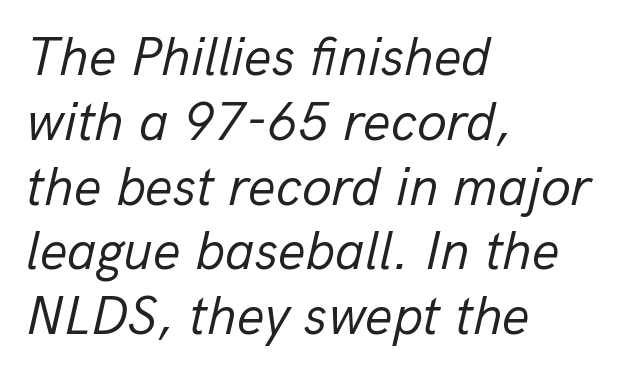
The image shows 54 px regular-weight type, italic (leaning right); set left-aligned, line spacing 1.2x, normal letter spacing, not underlined; low stroke contrast and a medium x-height.
